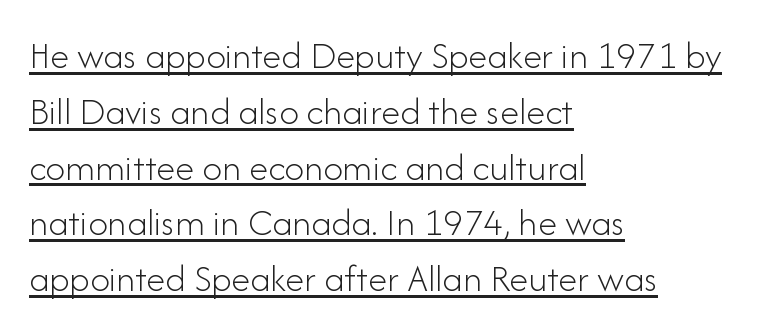
Q: Is the text bold? A: No.
Q: Is the text italic (slanted)? A: No, it is upright.
Q: Is the typeface a serif or a sans-serif typeface? A: Sans-serif.
Q: Is the text underlined? A: Yes.
Q: How is the paragraph aligned? A: Left-aligned.
Q: Is the spacing between letters normal or unusually wide? A: Normal.
Q: Is the spacing between lines tight, normal or loose? A: Normal.
Q: Width (condensed, normal, or wide)? A: Normal.
Q: Stroke contrast? A: Low.
Q: x-height? A: Small.
Q: Monospaced? A: No.
